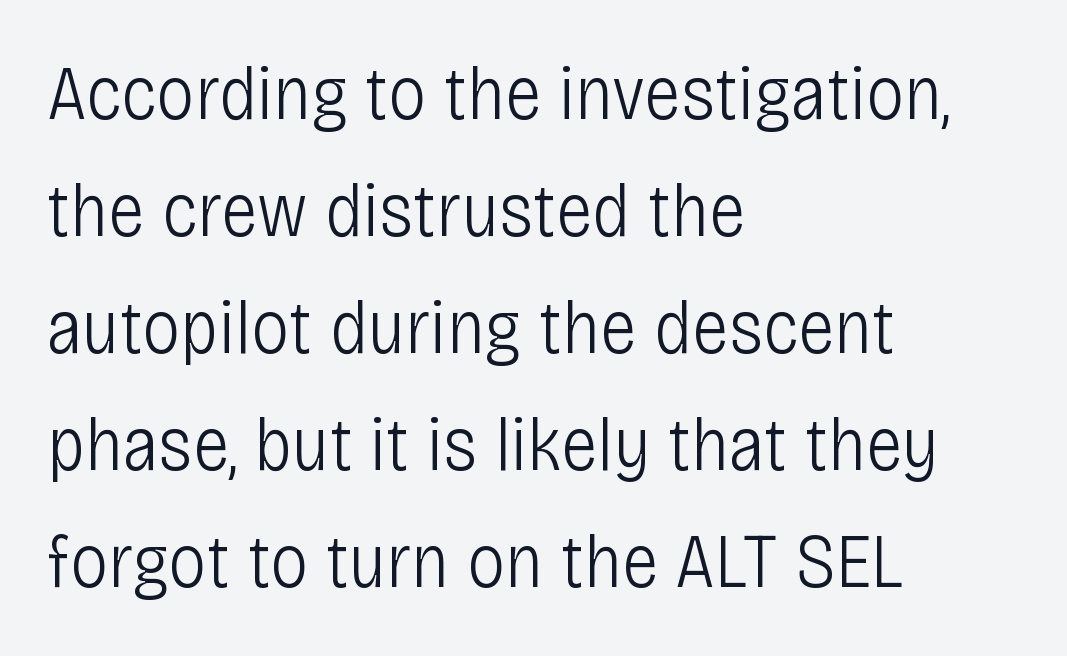
{"serif": "no", "italic": "no", "bold": "no", "weight": "light", "width": "condensed", "stroke_contrast": "low", "x_height": "large", "monospaced": "no", "underline": "no", "align": "left", "line_spacing": "normal", "line_spacing_ratio": 1.52, "letter_spacing": "normal", "letter_spacing_em": 0.0, "glyph_px": 77}
